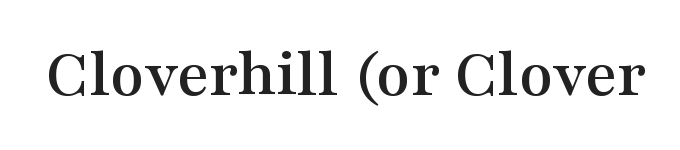
Q: Is the text italic (slanted)? A: No, it is upright.
Q: Is the typeface a serif or a sans-serif typeface? A: Serif.
Q: Is the text underlined? A: No.
Q: Is the spacing between letters normal or unusually wide? A: Normal.
Q: Width (condensed, normal, or wide)? A: Wide.
Q: Stroke contrast? A: Medium.
Q: x-height? A: Medium.
Q: Monospaced? A: No.
